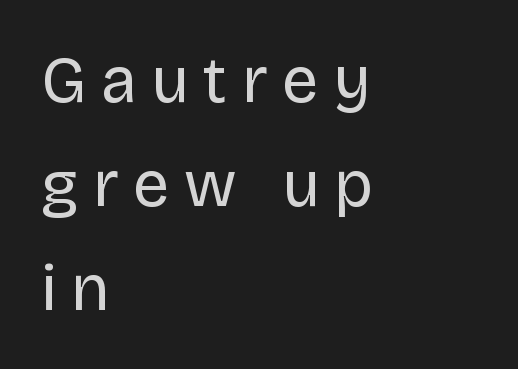
{"serif": "no", "italic": "no", "bold": "no", "weight": "regular", "width": "normal", "stroke_contrast": "low", "x_height": "large", "monospaced": "no", "underline": "no", "align": "left", "line_spacing": "normal", "line_spacing_ratio": 1.6, "letter_spacing": "wide", "letter_spacing_em": 0.22, "glyph_px": 65}
